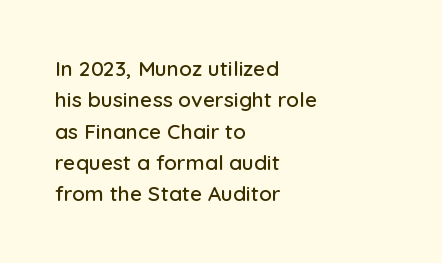
Q: Is the text italic (slanted)? A: No, it is upright.
Q: Is the text underlined? A: No.
Q: How is the paragraph aligned? A: Left-aligned.
Q: Is the spacing between letters normal or unusually wide? A: Normal.
Q: Is the spacing between lines tight, normal or loose? A: Normal.
